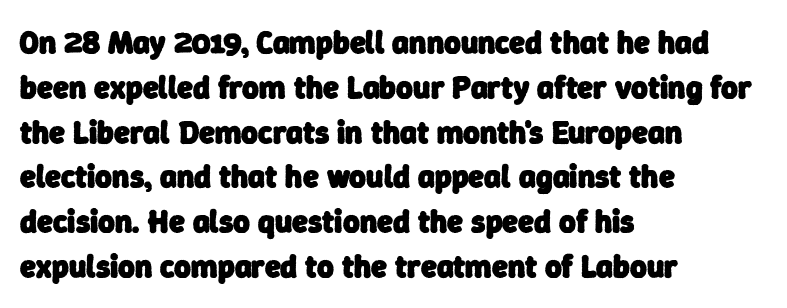
{"serif": "no", "bold": "yes", "weight": "heavy", "width": "normal", "stroke_contrast": "low", "x_height": "medium", "monospaced": "no", "underline": "no", "align": "left", "line_spacing": "normal", "line_spacing_ratio": 1.4, "letter_spacing": "normal", "letter_spacing_em": 0.0, "glyph_px": 32}
